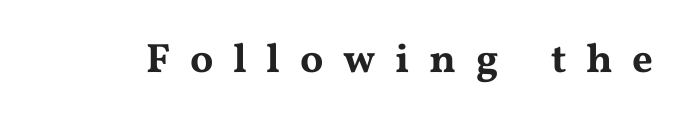
Caption: expanded tracking, letters set apart. The specimen reads as upright at a glance. This sample has the flowing, uneven cadence of proportional lettering. Plain, unruled lines of type. A typesetter would label this face a serif.
